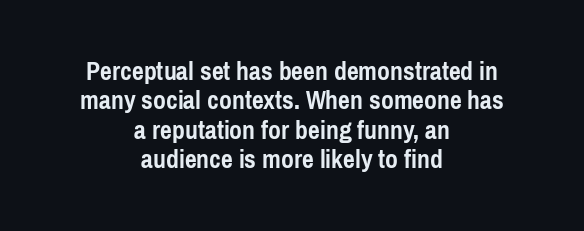
The image shows 28 px semibold, condensed sans-serif type, upright; set centered, tight line spacing (1.05x), normal letter spacing, not underlined; low stroke contrast and a medium x-height.
